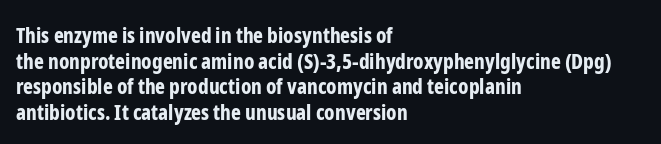
Q: Is the text bold? A: Yes.
Q: Is the text italic (slanted)? A: No, it is upright.
Q: Is the text underlined? A: No.
Q: How is the paragraph aligned? A: Left-aligned.
Q: Is the spacing between letters normal or unusually wide? A: Normal.
